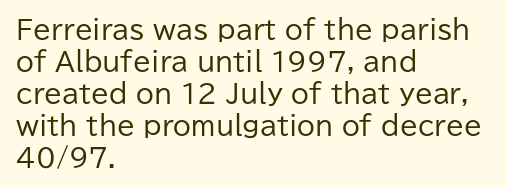
The image shows 26 px text type, upright; set left-aligned, line spacing 1.23x, normal letter spacing, not underlined.
